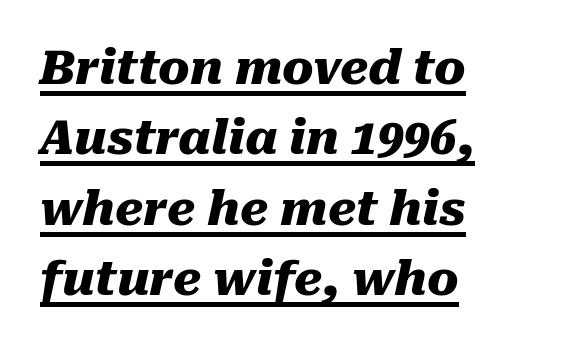
{"italic": "yes", "lean": "right", "slant_degrees": 10, "bold": "yes", "weight": "heavy", "width": "normal", "stroke_contrast": "medium", "x_height": "medium", "monospaced": "no", "underline": "yes", "align": "left", "line_spacing": "normal", "line_spacing_ratio": 1.5, "letter_spacing": "normal", "letter_spacing_em": 0.0, "glyph_px": 47}
